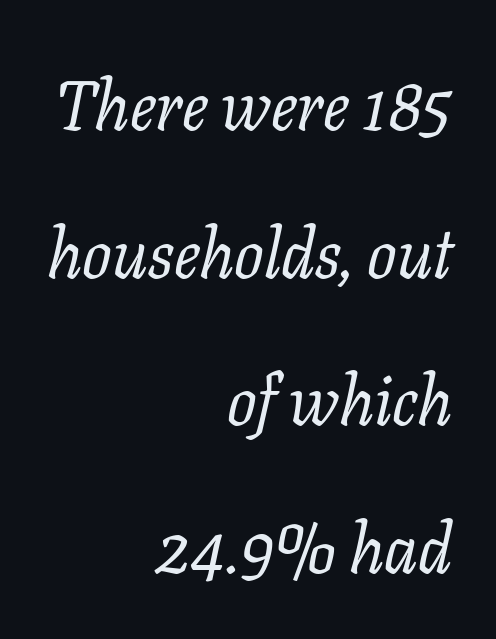
Q: Is the text bold? A: No.
Q: Is the text italic (slanted)? A: Yes, it leans right by about 11 degrees.
Q: Is the typeface a serif or a sans-serif typeface? A: Serif.
Q: Is the text underlined? A: No.
Q: How is the paragraph aligned? A: Right-aligned.
Q: Is the spacing between letters normal or unusually wide? A: Normal.
Q: Is the spacing between lines tight, normal or loose? A: Loose.
Q: Width (condensed, normal, or wide)? A: Normal.
Q: Stroke contrast? A: Low.
Q: x-height? A: Medium.
Q: Monospaced? A: No.
